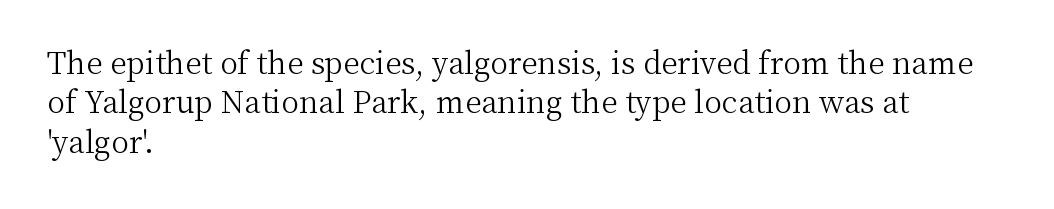
The image shows 30 px light serif type, upright; set left-aligned, normal line spacing (1.31x), normal letter spacing, not underlined; medium stroke contrast and a medium x-height.
